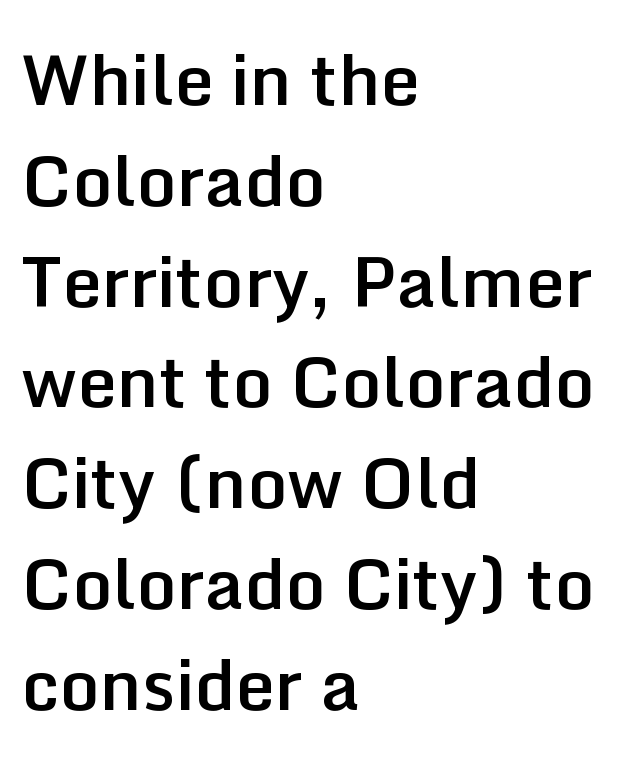
{"serif": "no", "italic": "no", "bold": "semi", "weight": "semibold", "width": "normal", "stroke_contrast": "low", "x_height": "medium", "monospaced": "no", "underline": "no", "align": "left", "line_spacing": "normal", "line_spacing_ratio": 1.44, "letter_spacing": "normal", "letter_spacing_em": 0.0, "glyph_px": 70}
